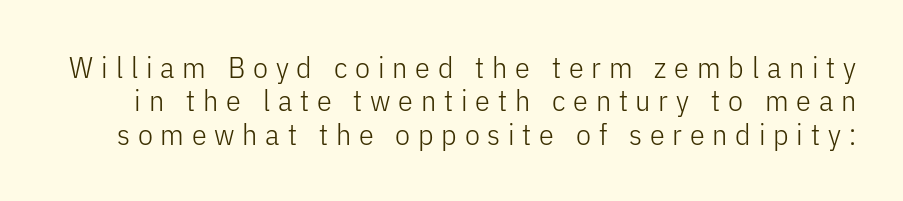
{"serif": "no", "italic": "no", "bold": "no", "weight": "light", "width": "condensed", "stroke_contrast": "low", "x_height": "medium", "monospaced": "no", "underline": "no", "line_spacing": "tight", "line_spacing_ratio": 1.11, "letter_spacing": "wide", "letter_spacing_em": 0.26, "glyph_px": 30}
